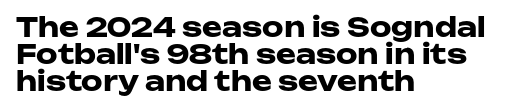
This rendering leaves character spacing at its baseline value. Where is the straight margin? On the left. Posture: vertical. The strokes are fattened all the way to bold.
